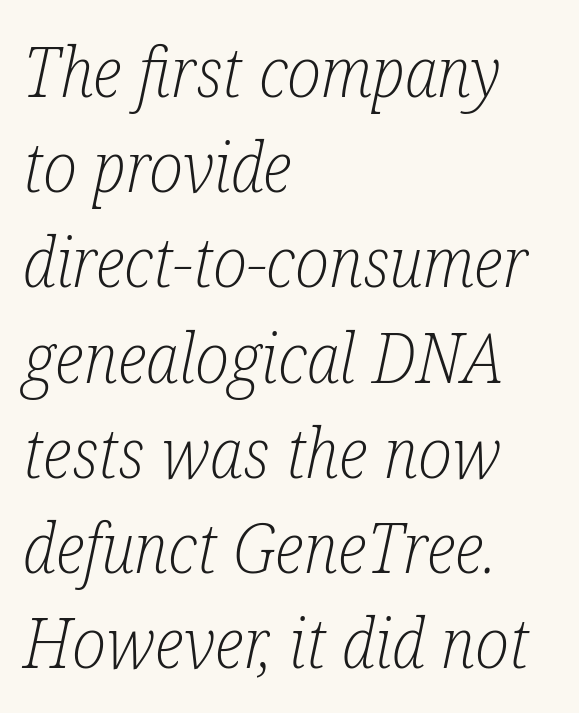
{"serif": "yes", "italic": "yes", "lean": "right", "slant_degrees": 12, "bold": "no", "weight": "light", "width": "condensed", "stroke_contrast": "low", "x_height": "medium", "monospaced": "no", "underline": "no", "align": "left", "line_spacing": "normal", "line_spacing_ratio": 1.38, "letter_spacing": "normal", "letter_spacing_em": 0.0, "glyph_px": 69}
